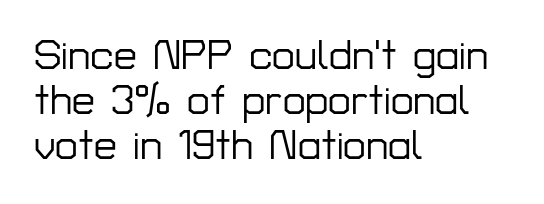
{"serif": "no", "italic": "no", "width": "normal", "stroke_contrast": "low", "x_height": "medium", "monospaced": "no", "underline": "no", "align": "left", "line_spacing": "tight", "line_spacing_ratio": 1.1, "letter_spacing": "normal", "letter_spacing_em": 0.0, "glyph_px": 41}
